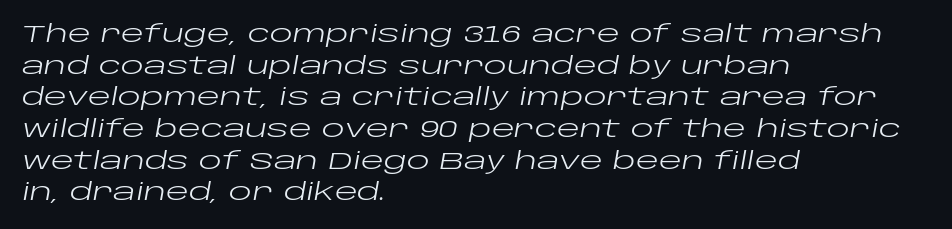
{"italic": "yes", "lean": "right", "slant_degrees": 10, "bold": "no", "underline": "no", "align": "left", "line_spacing": "normal", "line_spacing_ratio": 1.32, "letter_spacing": "normal", "letter_spacing_em": 0.0, "glyph_px": 24}
